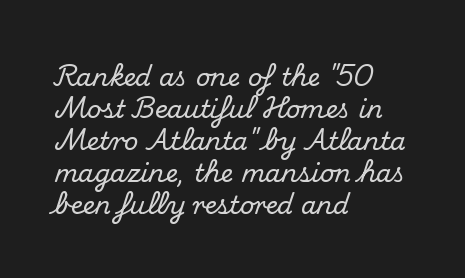
Summary of vertical rhythm: regular, with standard interline spacing. The string is rendered with underlining switched off. This rendering uses left alignment, leaving the right contour irregular. The horizontal fit of the characters is conventional and even.
